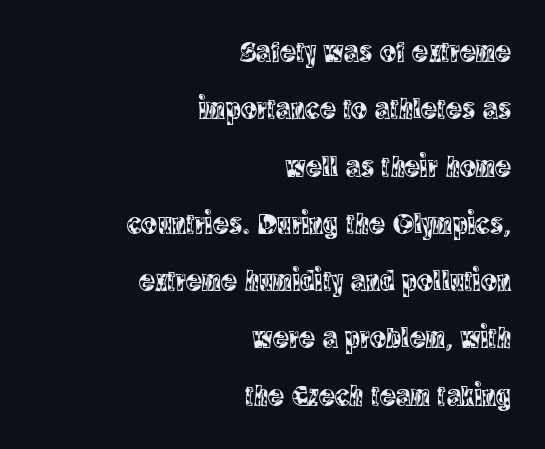
{"serif": "yes", "italic": "no", "width": "condensed", "x_height": "large", "monospaced": "no", "underline": "no", "align": "right", "line_spacing": "loose", "line_spacing_ratio": 1.91, "letter_spacing": "normal", "letter_spacing_em": 0.0, "glyph_px": 30}
